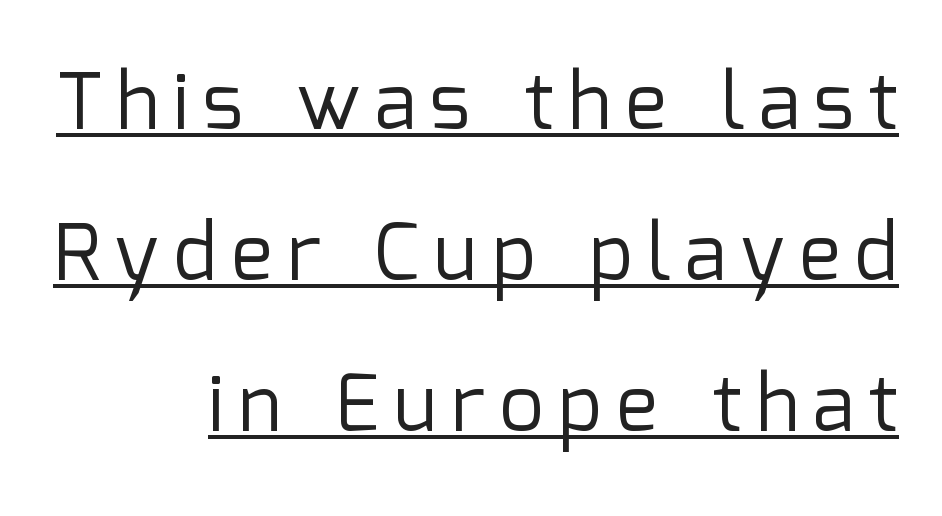
{"serif": "no", "italic": "no", "bold": "no", "weight": "regular", "width": "normal", "stroke_contrast": "low", "x_height": "medium", "monospaced": "no", "underline": "yes", "align": "right", "line_spacing": "loose", "line_spacing_ratio": 1.91, "glyph_px": 79}
